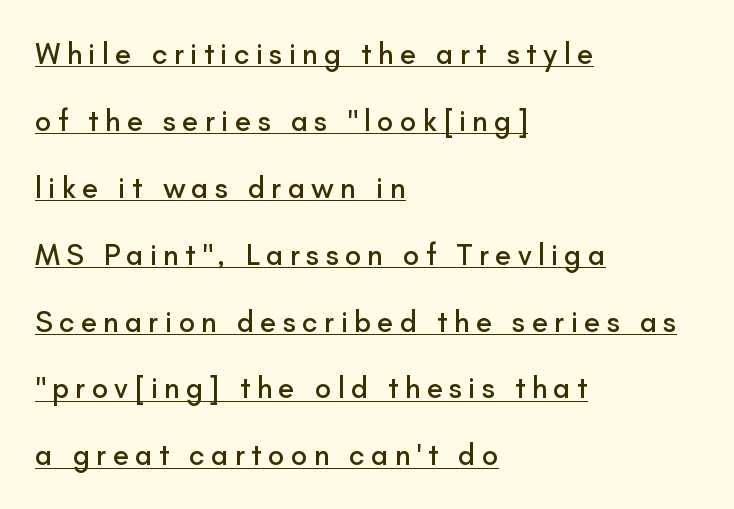
Where is the straight margin? On the left. Compared with typical body copy, the letter spacing here is much looser. The typography opts for an upright posture over an oblique one. The line-height multiplier appears high, well above default.
